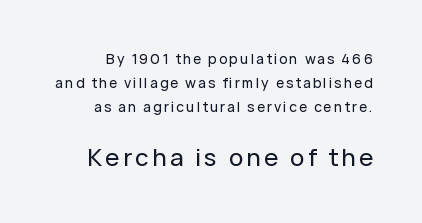
The image shows 24 px text type, upright; set normal line spacing (1.7x), not underlined; the second (bottom) block is 1.71x larger.
